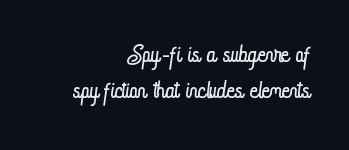
Q: Is the text bold? A: No.
Q: Is the text underlined? A: No.
Q: How is the paragraph aligned? A: Right-aligned.
Q: Is the spacing between letters normal or unusually wide? A: Normal.
Q: Is the spacing between lines tight, normal or loose? A: Tight.
Q: Width (condensed, normal, or wide)? A: Condensed.
Q: Stroke contrast? A: Low.
Q: x-height? A: Small.
Q: Monospaced? A: No.
